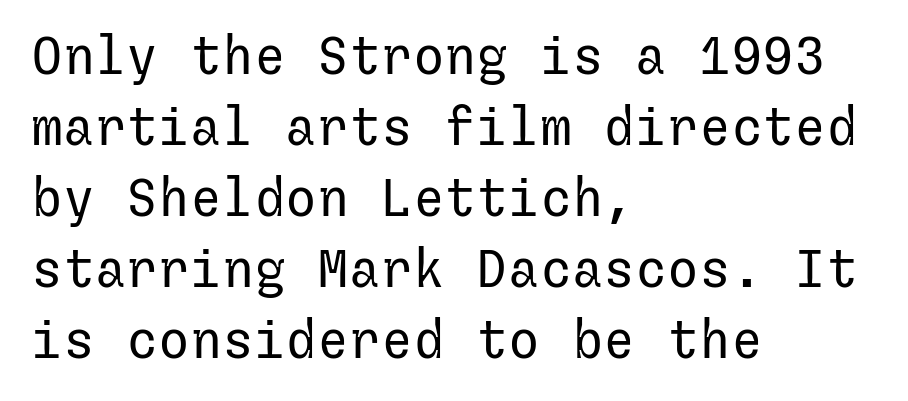
Q: Is the text bold? A: No.
Q: Is the text italic (slanted)? A: No, it is upright.
Q: Is the typeface a serif or a sans-serif typeface? A: Sans-serif.
Q: Is the text underlined? A: No.
Q: How is the paragraph aligned? A: Left-aligned.
Q: Is the spacing between letters normal or unusually wide? A: Normal.
Q: Is the spacing between lines tight, normal or loose? A: Normal.
Q: Width (condensed, normal, or wide)? A: Normal.
Q: Stroke contrast? A: Low.
Q: x-height? A: Medium.
